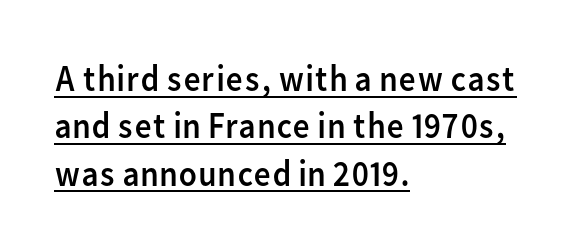
Character widths vary here, with narrow letters taking less room than wide ones. Is this a heavy cut? Hardly; it is regular or lighter. What stands out about the letter spacing? Nothing — it is the standard amount. Underlining? Definitely there.
